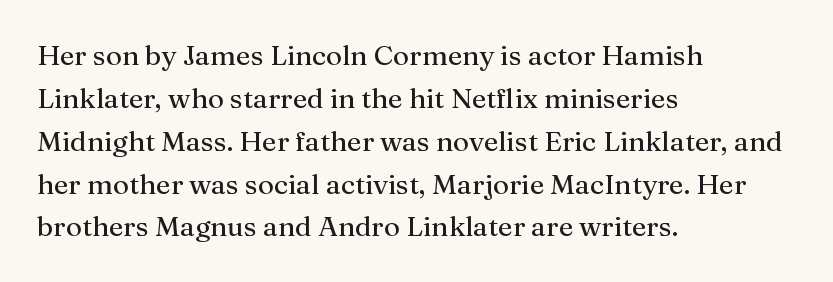
The image shows 28 px regular-weight serif type, upright; set left-aligned, normal line spacing (1.53x), normal letter spacing, not underlined; medium stroke contrast and a medium x-height.
